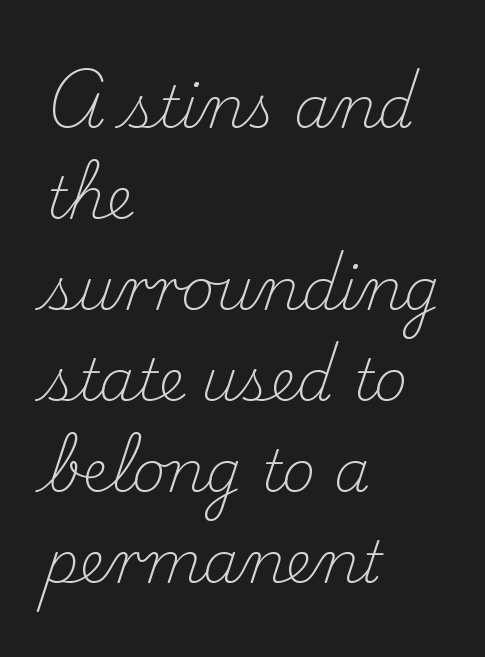
The face used here is proportionally spaced, like ordinary book or web type. Are there feet on the stems? There are — it's a serif. The space directly below the letters is spotless. Line beginnings align vertically; line endings do not. Words appear dense and cohesive because spacing is normal.
